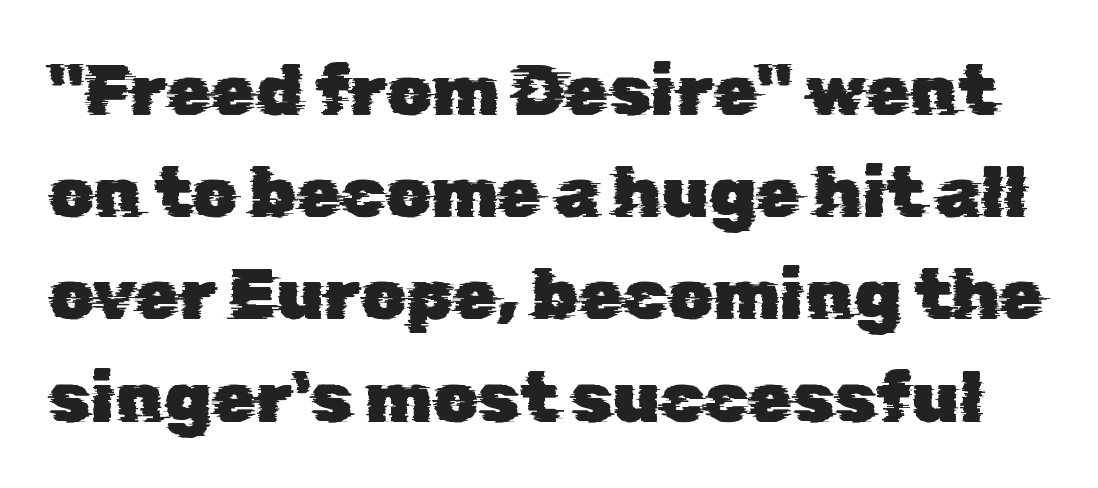
{"serif": "no", "width": "normal", "stroke_contrast": "low", "x_height": "medium", "monospaced": "no", "underline": "no", "line_spacing": "normal", "line_spacing_ratio": 1.44, "letter_spacing": "normal", "letter_spacing_em": 0.0, "glyph_px": 71}
